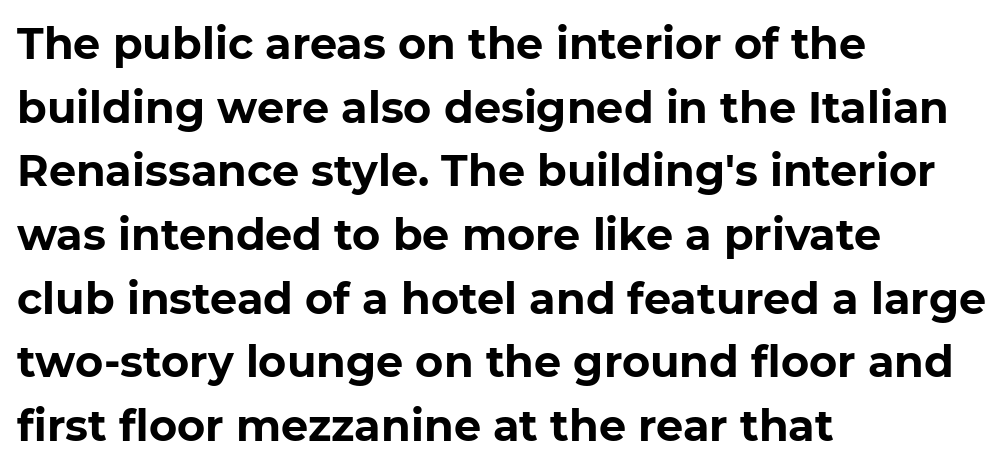
{"serif": "no", "italic": "no", "bold": "yes", "weight": "bold", "width": "normal", "stroke_contrast": "low", "x_height": "medium", "monospaced": "no", "underline": "no", "align": "left", "line_spacing": "normal", "line_spacing_ratio": 1.48, "letter_spacing": "normal", "letter_spacing_em": 0.0, "glyph_px": 43}
